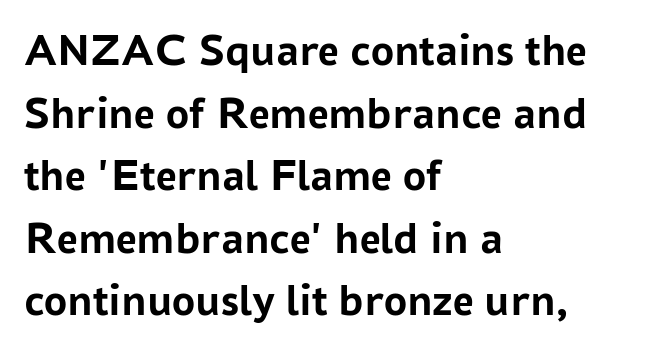
Q: Is the text bold? A: Yes.
Q: Is the text italic (slanted)? A: No, it is upright.
Q: Is the typeface a serif or a sans-serif typeface? A: Sans-serif.
Q: Is the text underlined? A: No.
Q: How is the paragraph aligned? A: Left-aligned.
Q: Is the spacing between letters normal or unusually wide? A: Normal.
Q: Is the spacing between lines tight, normal or loose? A: Normal.
Q: Width (condensed, normal, or wide)? A: Normal.
Q: Stroke contrast? A: Low.
Q: x-height? A: Medium.
Q: Monospaced? A: No.
